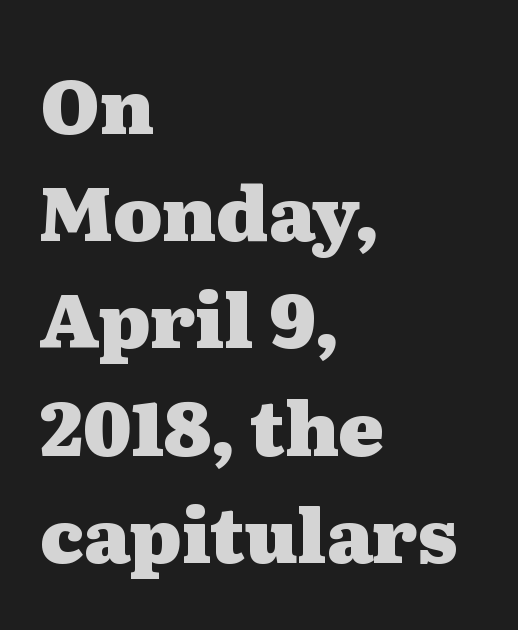
{"serif": "yes", "italic": "no", "bold": "yes", "weight": "heavy", "width": "wide", "stroke_contrast": "medium", "x_height": "medium", "monospaced": "no", "underline": "no", "align": "left", "line_spacing": "normal", "line_spacing_ratio": 1.43, "letter_spacing": "normal", "letter_spacing_em": 0.0, "glyph_px": 75}
